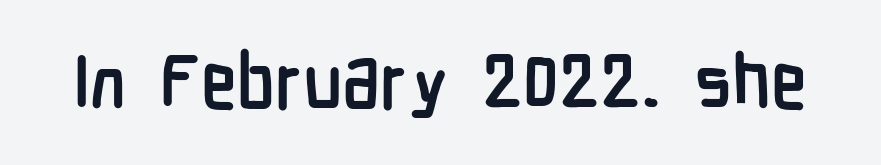
Q: Is the text bold? A: Yes.
Q: Is the text italic (slanted)? A: No, it is upright.
Q: Is the typeface a serif or a sans-serif typeface? A: Sans-serif.
Q: Is the text underlined? A: No.
Q: Is the spacing between letters normal or unusually wide? A: Normal.
Q: Width (condensed, normal, or wide)? A: Condensed.
Q: Stroke contrast? A: Low.
Q: x-height? A: Medium.
Q: Monospaced? A: No.
